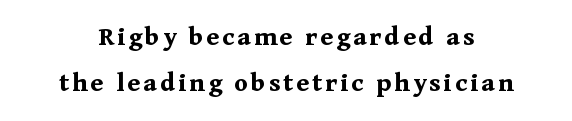
The image shows 28 px bold serif type, upright; set normal line spacing (1.63x), not underlined; medium stroke contrast and a medium x-height.
